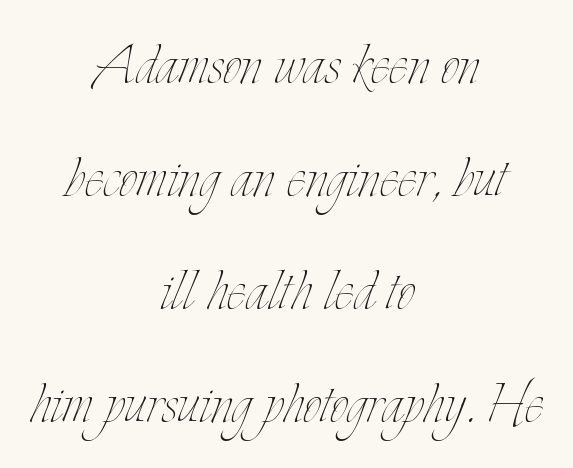
The image shows 72 px thin, condensed type; set centered, normal line spacing (1.57x), normal letter spacing, not underlined; low stroke contrast and a small x-height.
